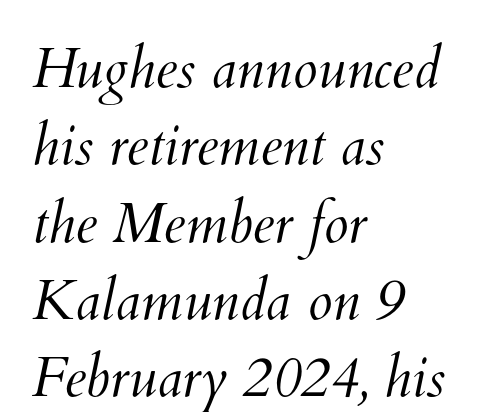
{"bold": "no", "weight": "light", "width": "normal", "stroke_contrast": "medium", "x_height": "small", "monospaced": "no", "underline": "no", "align": "left", "line_spacing": "normal", "line_spacing_ratio": 1.38, "letter_spacing": "normal", "letter_spacing_em": 0.0, "glyph_px": 56}
